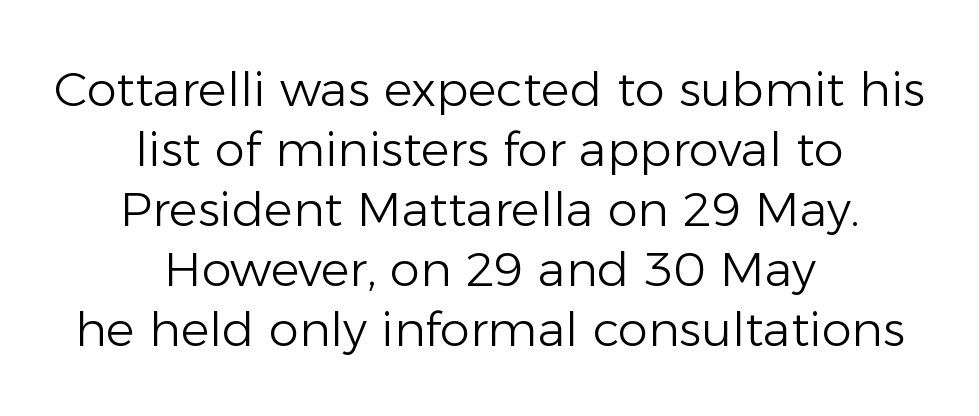
The image shows 48 px light sans-serif type, upright; set centered, normal line spacing (1.25x), normal letter spacing, not underlined; low stroke contrast and a medium x-height.
